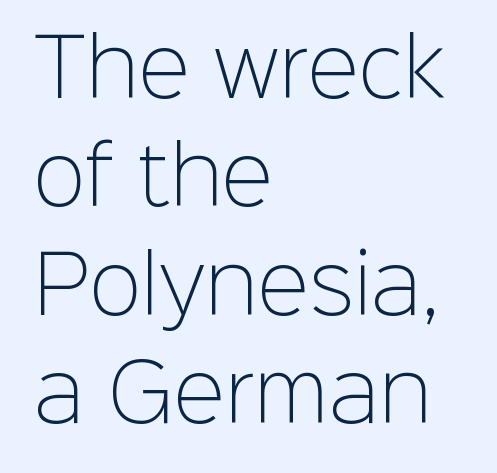
Anything drawn beneath the words? Only blank space. Caption: face not bold, strokes unweighted. Leading: standard. Line starts are locked; line ends wander. In terms of letterspacing, this is plain default setting. Unlike italic type, these characters show no tilt at all.
